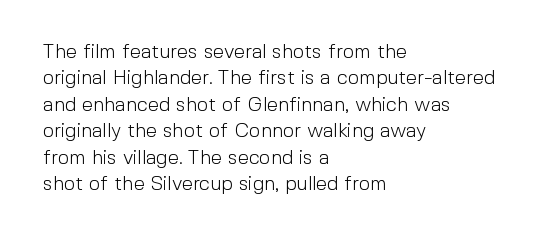
Q: Is the text bold? A: No.
Q: Is the text italic (slanted)? A: No, it is upright.
Q: Is the text underlined? A: No.
Q: How is the paragraph aligned? A: Left-aligned.
Q: Is the spacing between letters normal or unusually wide? A: Normal.
Q: Is the spacing between lines tight, normal or loose? A: Normal.
